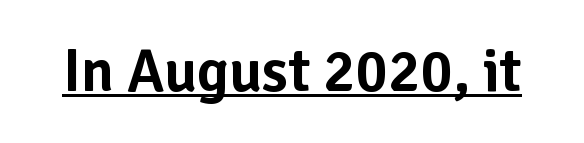
Q: Is the text italic (slanted)? A: No, it is upright.
Q: Is the typeface a serif or a sans-serif typeface? A: Sans-serif.
Q: Is the text underlined? A: Yes.
Q: Is the spacing between letters normal or unusually wide? A: Normal.
Q: Width (condensed, normal, or wide)? A: Normal.
Q: Stroke contrast? A: Low.
Q: x-height? A: Medium.
Q: Monospaced? A: No.
